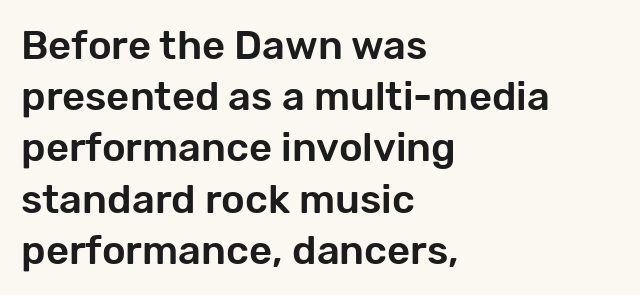
The image shows 40 px sans-serif type, upright; set left-aligned, normal line spacing (1.28x), normal letter spacing, not underlined; low stroke contrast and a medium x-height.
